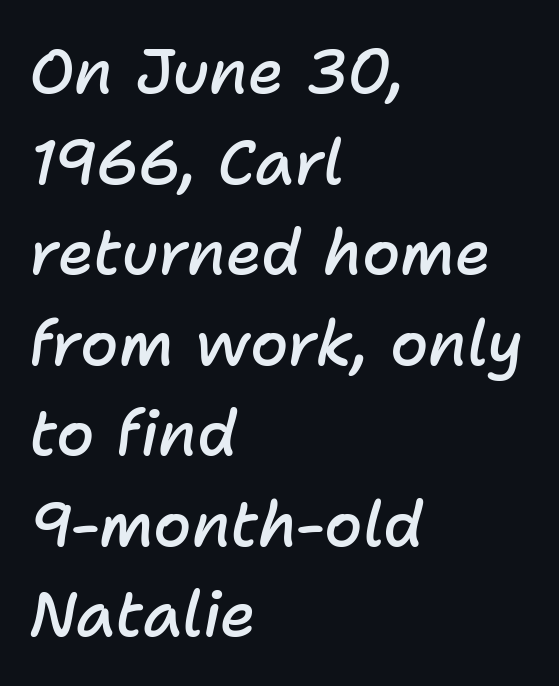
Q: Is the text bold? A: Semi-bold.
Q: Is the text italic (slanted)? A: Yes, it leans right by about 11 degrees.
Q: Is the text underlined? A: No.
Q: How is the paragraph aligned? A: Left-aligned.
Q: Is the spacing between letters normal or unusually wide? A: Normal.
Q: Is the spacing between lines tight, normal or loose? A: Normal.
Q: Width (condensed, normal, or wide)? A: Normal.
Q: Stroke contrast? A: Low.
Q: x-height? A: Medium.
Q: Monospaced? A: No.
